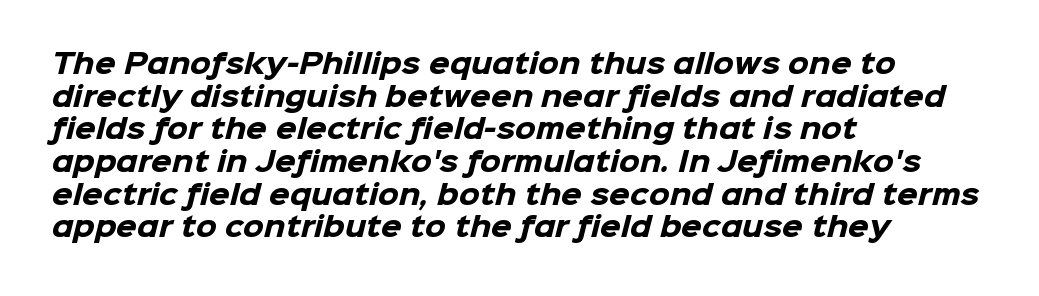
A classic flush-left, rag-right setting is used for this passage. Lines of text with bare space underneath. The horizontal fit of the characters is conventional and even. Strong, thick strokes mark this as bold type.
